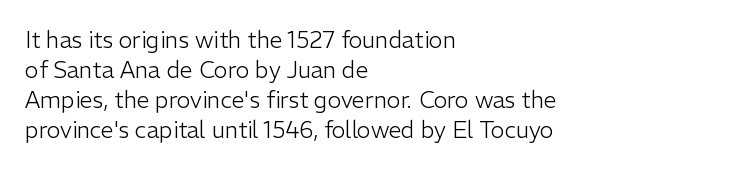
{"italic": "no", "bold": "no", "underline": "no", "align": "left", "line_spacing": "normal", "line_spacing_ratio": 1.3, "letter_spacing": "normal", "letter_spacing_em": 0.0, "glyph_px": 23}
